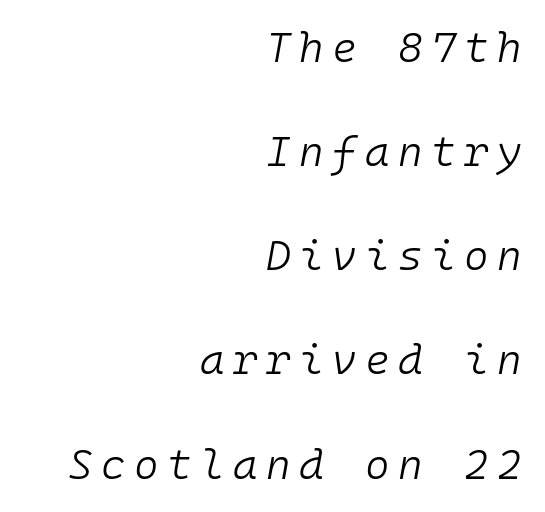
{"italic": "yes", "lean": "right", "slant_degrees": 10, "bold": "no", "weight": "light", "width": "normal", "stroke_contrast": "low", "x_height": "medium", "monospaced": "yes", "underline": "no", "align": "right", "line_spacing": "loose", "line_spacing_ratio": 2.48, "letter_spacing": "wide", "letter_spacing_em": 0.2, "glyph_px": 42}
